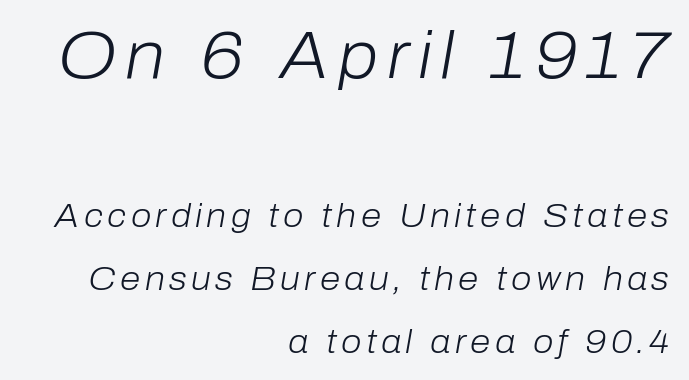
{"italic": "yes", "lean": "right", "slant_degrees": 10, "bold": "no", "weight": "light", "width": "normal", "stroke_contrast": "low", "x_height": "medium", "monospaced": "no", "underline": "no", "align": "right", "line_spacing": "loose", "line_spacing_ratio": 1.9, "larger_block": "first", "size_ratio": 2.0, "glyph_px": 66}
